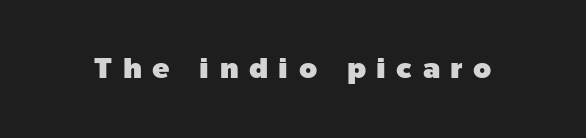
The image shows 29 px sans-serif type, upright; set unusually wide letter spacing (+0.36 em), not underlined; a medium x-height.
